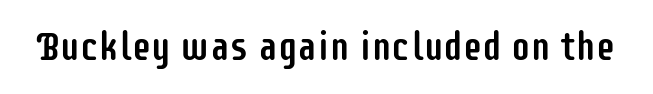
{"serif": "no", "italic": "no", "width": "condensed", "stroke_contrast": "low", "x_height": "large", "monospaced": "no", "underline": "no", "letter_spacing": "normal", "letter_spacing_em": 0.0, "glyph_px": 39}
